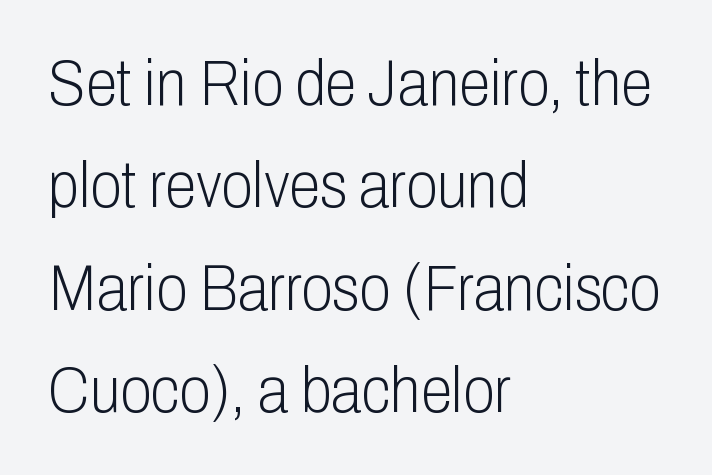
{"serif": "no", "italic": "no", "bold": "no", "weight": "light", "width": "condensed", "stroke_contrast": "low", "x_height": "medium", "monospaced": "no", "underline": "no", "align": "left", "line_spacing": "normal", "line_spacing_ratio": 1.6, "letter_spacing": "normal", "letter_spacing_em": 0.0, "glyph_px": 64}
